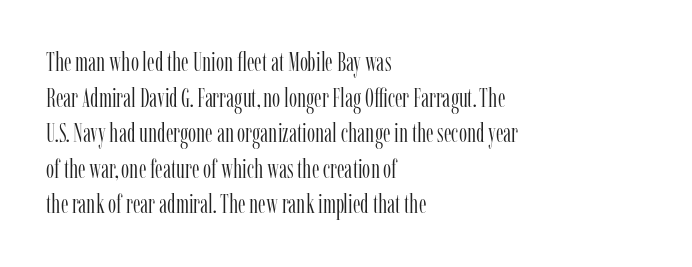
Q: Is the text bold? A: No.
Q: Is the text italic (slanted)? A: No, it is upright.
Q: Is the text underlined? A: No.
Q: How is the paragraph aligned? A: Left-aligned.
Q: Is the spacing between letters normal or unusually wide? A: Normal.
Q: Is the spacing between lines tight, normal or loose? A: Normal.
